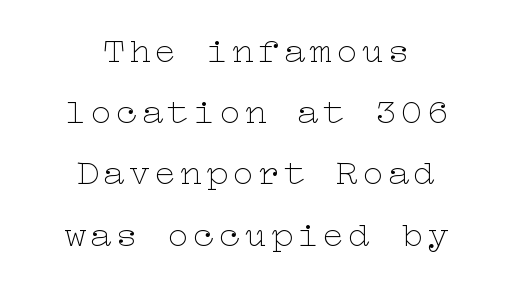
The image shows 36 px thin, wide type, upright; set centered, normal line spacing (1.7x), not underlined; low stroke contrast and a medium x-height.
